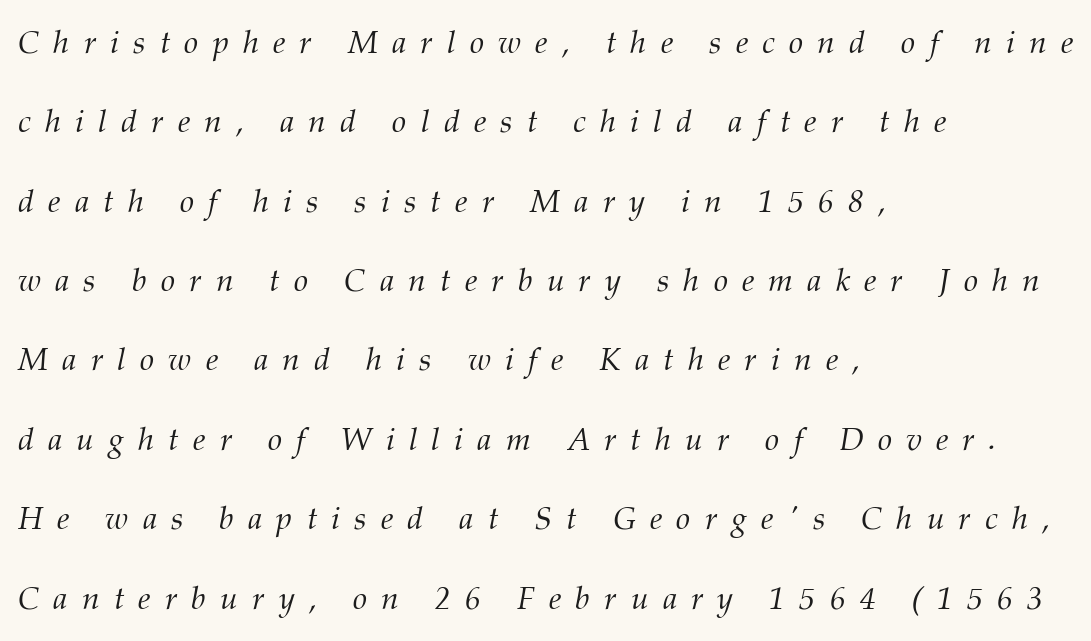
The paragraph has a hard left edge and a soft right edge. Yep, those are serifs on the letters. These lines stand farther apart than default settings would place them. This is not heavy type; no bold has been used. A typesetter would call this proportional, since set widths differ per character. Caption: expanded tracking, letters set apart.
